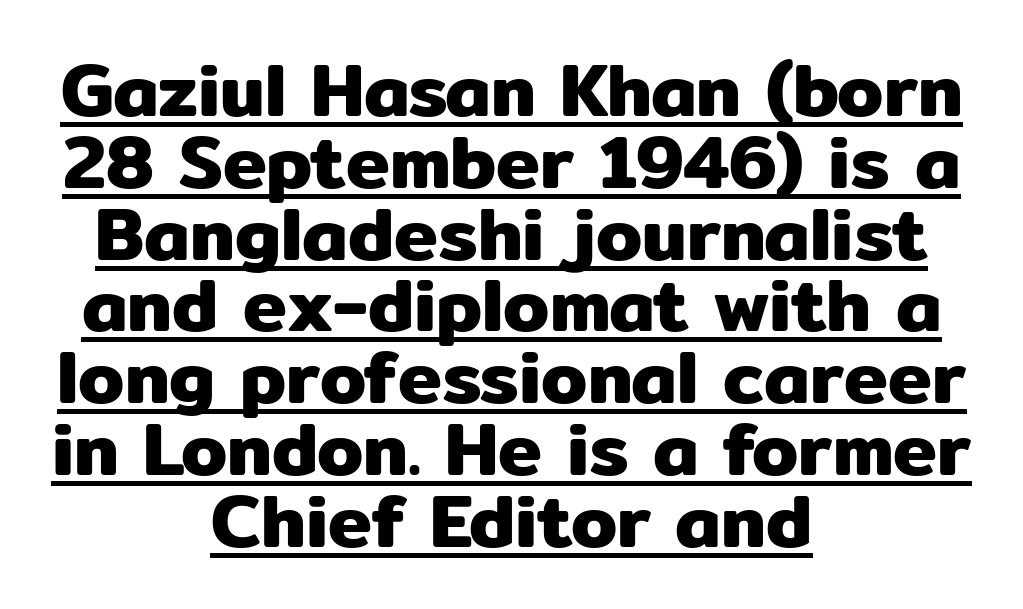
Posture: straight, roman, zero tilt. The horizontal fit of the characters is conventional and even. Teacher's note: observe the equal gaps on both sides — that is centered alignment. Does the type have serifs? No, each stem ends abruptly. The string is rendered with underlining switched on.
